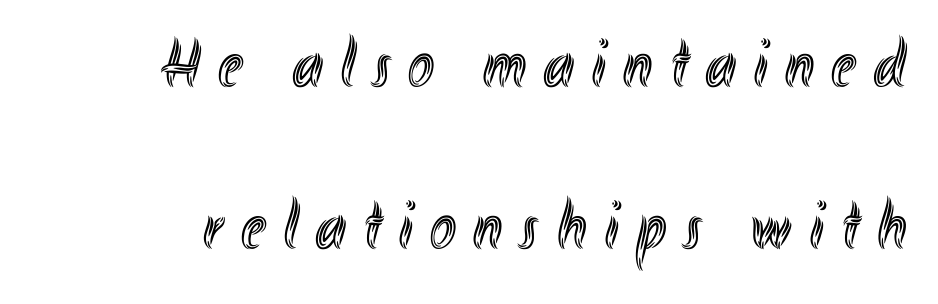
The image shows 70 px condensed type; set loose line spacing (2.32x), unusually wide letter spacing (+0.25 em), not underlined; a small x-height.
